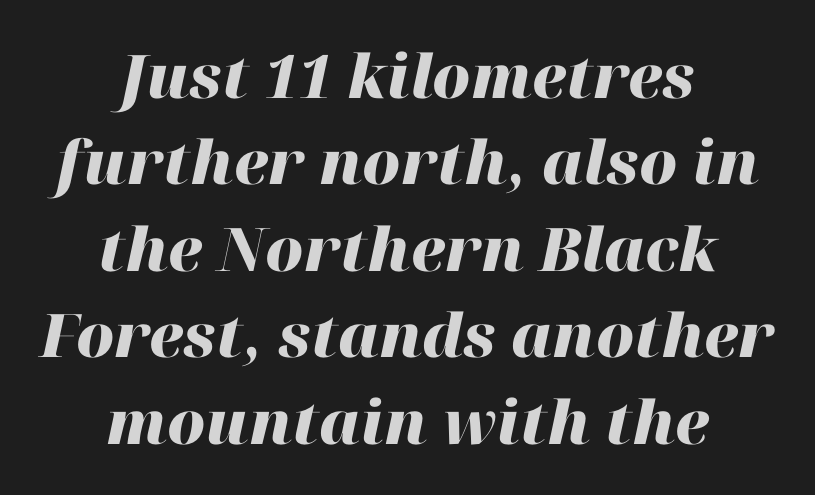
The space between consecutive lines is moderate. The line texture is even and compact thanks to regular tracking. Weight check: bold — yes, fully. Just letters on the line, the space beneath them empty. The face used here is proportionally spaced, like ordinary book or web type.
